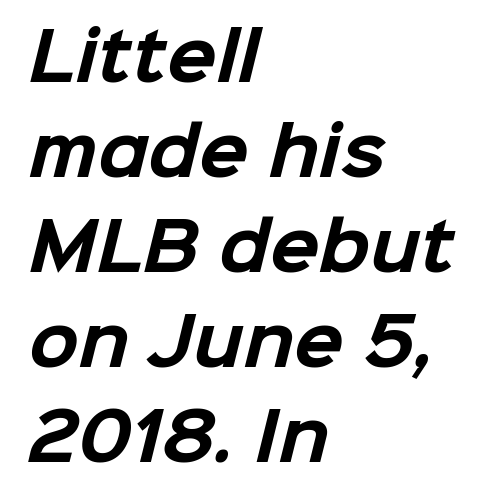
Q: Is the text bold? A: Yes.
Q: Is the typeface a serif or a sans-serif typeface? A: Sans-serif.
Q: Is the text underlined? A: No.
Q: How is the paragraph aligned? A: Left-aligned.
Q: Is the spacing between letters normal or unusually wide? A: Normal.
Q: Is the spacing between lines tight, normal or loose? A: Normal.
Q: Width (condensed, normal, or wide)? A: Normal.
Q: Stroke contrast? A: Low.
Q: x-height? A: Medium.
Q: Monospaced? A: No.
